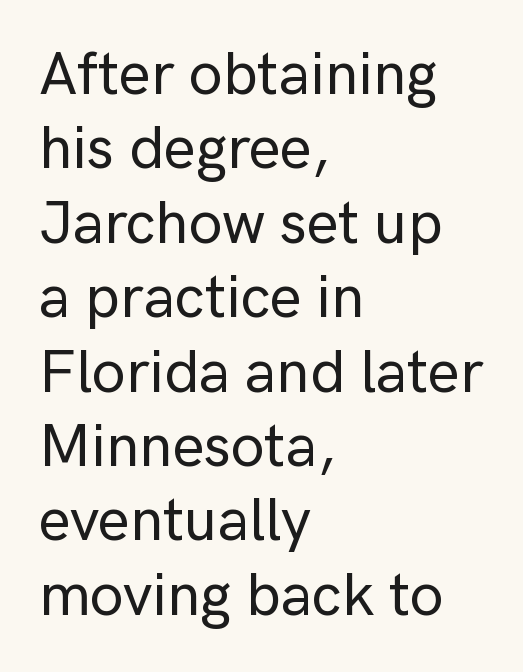
Q: Is the text italic (slanted)? A: No, it is upright.
Q: Is the typeface a serif or a sans-serif typeface? A: Sans-serif.
Q: Is the text underlined? A: No.
Q: How is the paragraph aligned? A: Left-aligned.
Q: Is the spacing between letters normal or unusually wide? A: Normal.
Q: Width (condensed, normal, or wide)? A: Normal.
Q: Stroke contrast? A: Low.
Q: x-height? A: Medium.
Q: Monospaced? A: No.
